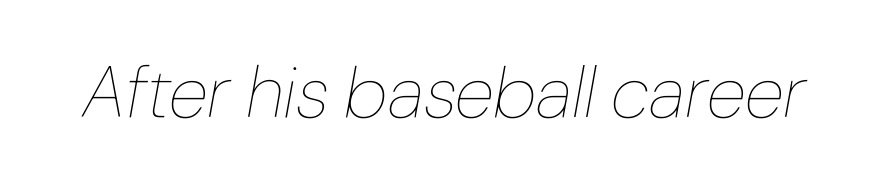
{"italic": "yes", "lean": "right", "slant_degrees": 10, "bold": "no", "weight": "thin", "width": "normal", "stroke_contrast": "low", "x_height": "medium", "monospaced": "no", "underline": "no", "letter_spacing": "normal", "letter_spacing_em": 0.0, "glyph_px": 73}
